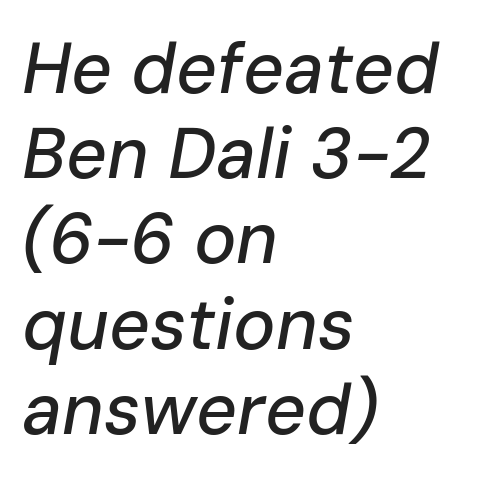
Q: Is the text italic (slanted)? A: Yes, it leans right by about 10 degrees.
Q: Is the text underlined? A: No.
Q: How is the paragraph aligned? A: Left-aligned.
Q: Is the spacing between letters normal or unusually wide? A: Normal.
Q: Width (condensed, normal, or wide)? A: Normal.
Q: Stroke contrast? A: Low.
Q: x-height? A: Medium.
Q: Monospaced? A: No.
